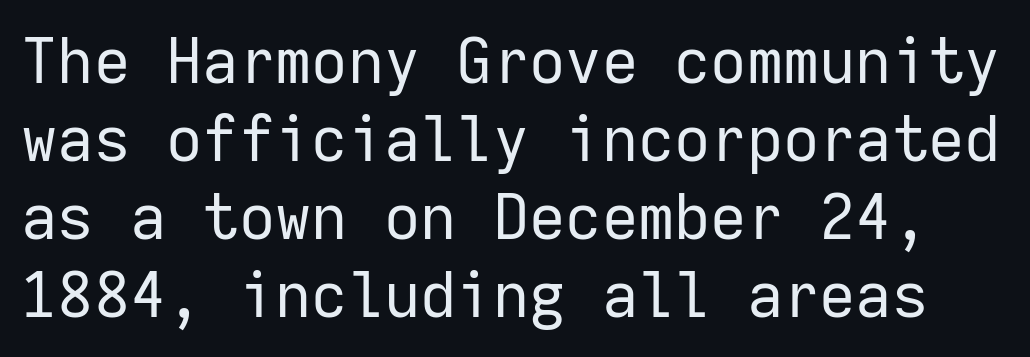
Q: Is the text bold? A: No.
Q: Is the text italic (slanted)? A: No, it is upright.
Q: Is the typeface a serif or a sans-serif typeface? A: Sans-serif.
Q: Is the text underlined? A: No.
Q: Is the spacing between letters normal or unusually wide? A: Normal.
Q: Width (condensed, normal, or wide)? A: Normal.
Q: Stroke contrast? A: Low.
Q: x-height? A: Medium.
Q: Monospaced? A: Yes.
